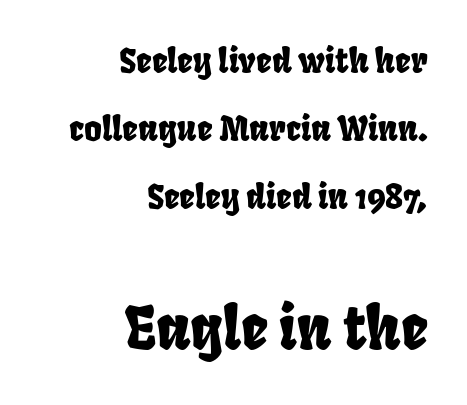
The image shows 59 px condensed sans-serif type; set right-aligned, loose line spacing (2.0x), normal letter spacing, not underlined; the second (bottom) block is 1.74x larger; low stroke contrast and a large x-height.
